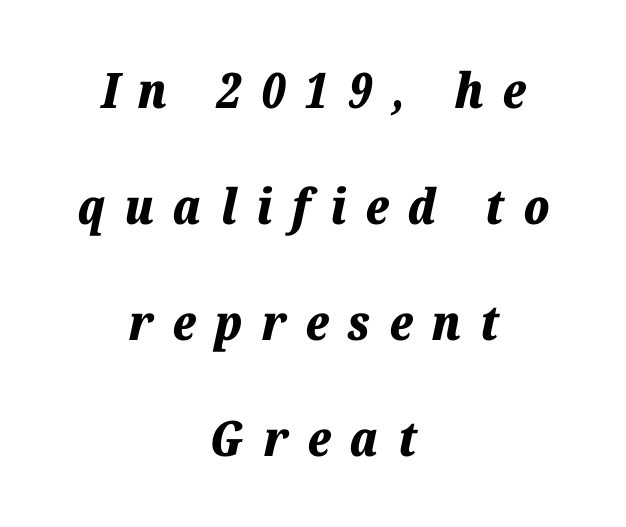
Q: Is the text bold? A: Yes.
Q: Is the text italic (slanted)? A: Yes, it leans right by about 12 degrees.
Q: Is the text underlined? A: No.
Q: How is the paragraph aligned? A: Centered.
Q: Is the spacing between letters normal or unusually wide? A: Unusually wide.
Q: Is the spacing between lines tight, normal or loose? A: Loose.
Q: Width (condensed, normal, or wide)? A: Normal.
Q: Stroke contrast? A: Low.
Q: x-height? A: Medium.
Q: Monospaced? A: No.
